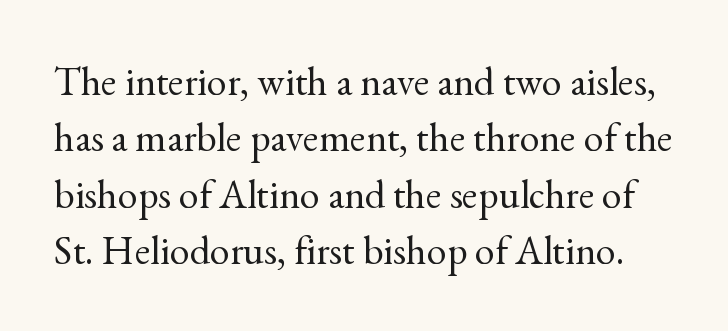
The image shows 40 px regular-weight serif type, upright; set normal line spacing (1.41x), normal letter spacing, not underlined; a small x-height.
